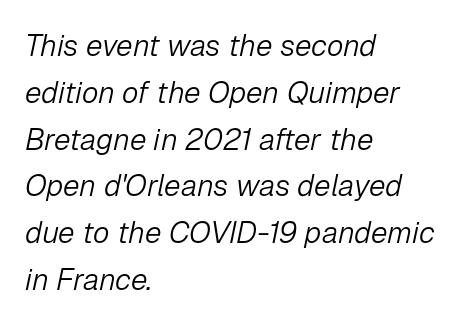
Q: Is the text bold? A: No.
Q: Is the text italic (slanted)? A: Yes, it leans right by about 12 degrees.
Q: Is the text underlined? A: No.
Q: How is the paragraph aligned? A: Left-aligned.
Q: Is the spacing between letters normal or unusually wide? A: Normal.
Q: Is the spacing between lines tight, normal or loose? A: Normal.
Q: Width (condensed, normal, or wide)? A: Normal.
Q: Stroke contrast? A: Low.
Q: x-height? A: Medium.
Q: Monospaced? A: No.
